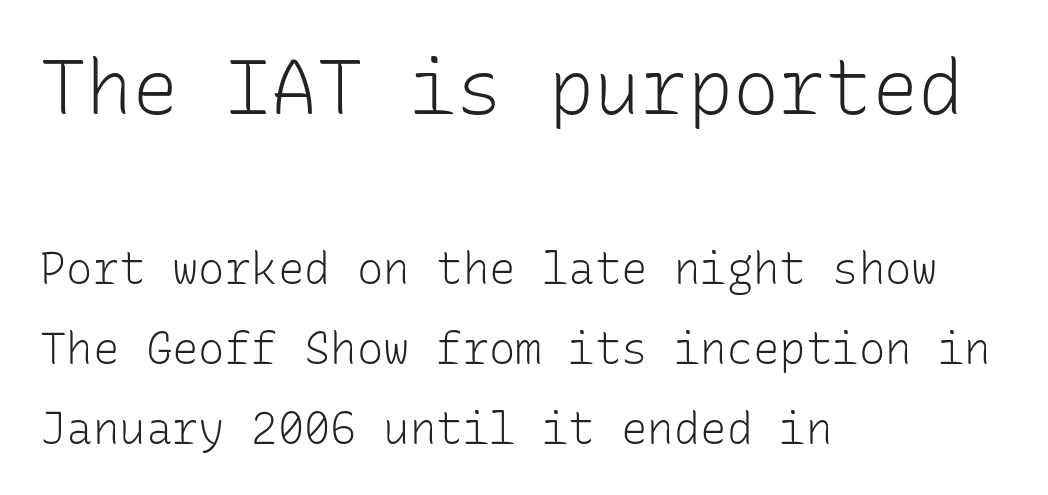
{"serif": "no", "italic": "no", "bold": "no", "weight": "light", "width": "normal", "stroke_contrast": "low", "x_height": "medium", "monospaced": "yes", "underline": "no", "align": "left", "line_spacing_ratio": 1.82, "letter_spacing": "normal", "letter_spacing_em": 0.0, "larger_block": "first", "size_ratio": 1.75, "glyph_px": 77}
